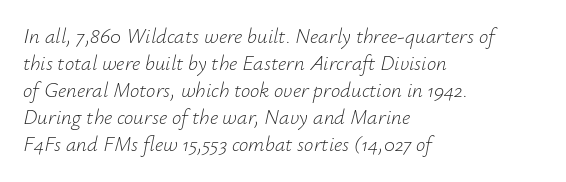
{"italic": "yes", "lean": "right", "slant_degrees": 12, "bold": "no", "underline": "no", "align": "left", "line_spacing": "normal", "line_spacing_ratio": 1.29, "letter_spacing": "normal", "letter_spacing_em": 0.0, "glyph_px": 21}
